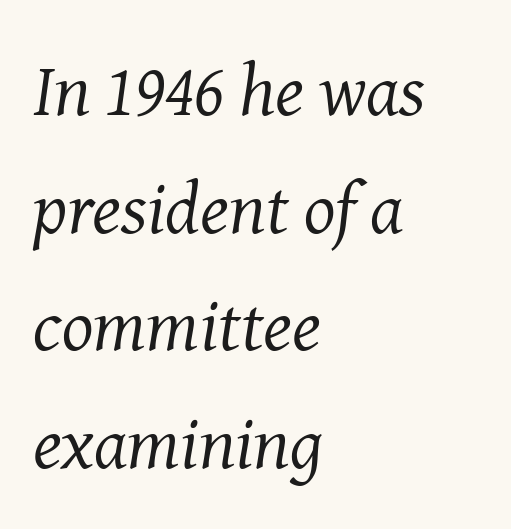
Q: Is the text bold? A: No.
Q: Is the text italic (slanted)? A: Yes, it leans right by about 8 degrees.
Q: Is the typeface a serif or a sans-serif typeface? A: Serif.
Q: Is the text underlined? A: No.
Q: How is the paragraph aligned? A: Left-aligned.
Q: Is the spacing between letters normal or unusually wide? A: Normal.
Q: Is the spacing between lines tight, normal or loose? A: Normal.
Q: Width (condensed, normal, or wide)? A: Normal.
Q: Stroke contrast? A: Medium.
Q: x-height? A: Medium.
Q: Monospaced? A: No.
